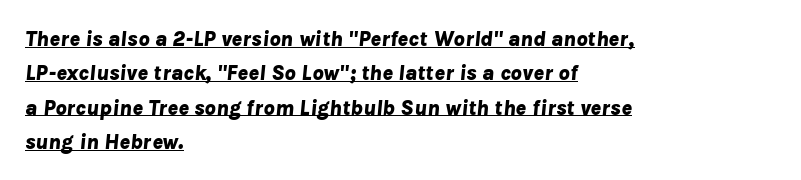
The image shows 22 px bold type, italic (leaning right); set left-aligned, normal line spacing (1.56x), normal letter spacing, underlined.
